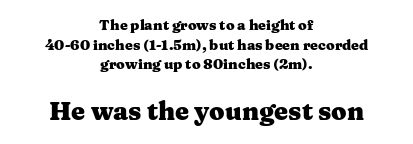
The image shows 25 px bold type, upright; set centered, normal line spacing (1.41x), normal letter spacing, not underlined; the second (bottom) block is 1.79x larger.
